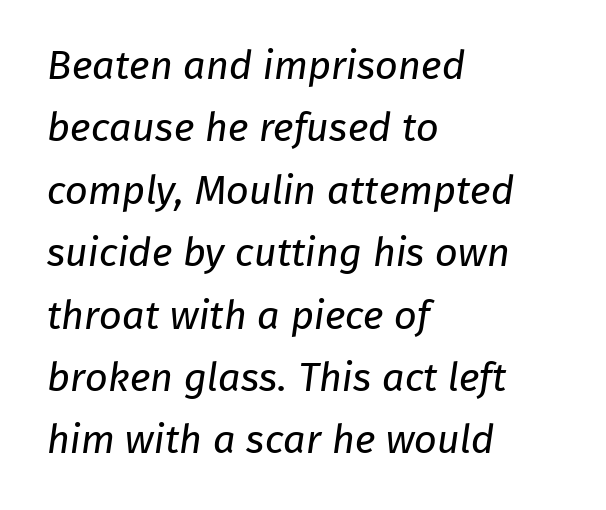
Look at the bottom of the vertical strokes: they stop flat, with no serifs. Check under the words: just untouched page. Here the glyphs are tracked normally, forming tight word shapes. The lines in this sample share a left origin and differ only in where they stop.
